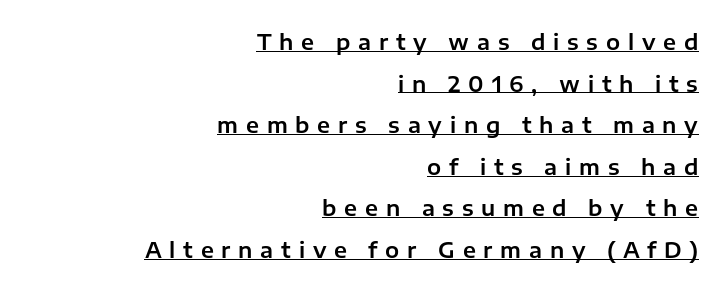
{"italic": "no", "underline": "yes", "align": "right", "line_spacing": "loose", "line_spacing_ratio": 1.98, "letter_spacing": "wide", "letter_spacing_em": 0.37, "glyph_px": 21}
